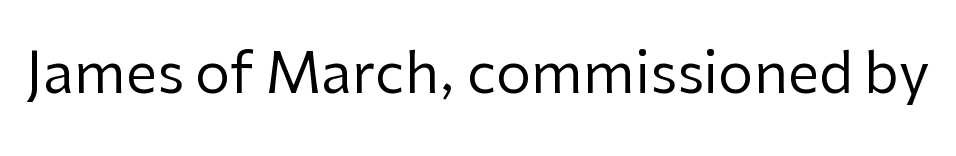
{"serif": "no", "italic": "no", "bold": "no", "weight": "regular", "width": "normal", "stroke_contrast": "low", "x_height": "medium", "monospaced": "no", "underline": "no", "letter_spacing": "normal", "letter_spacing_em": 0.0, "glyph_px": 56}
